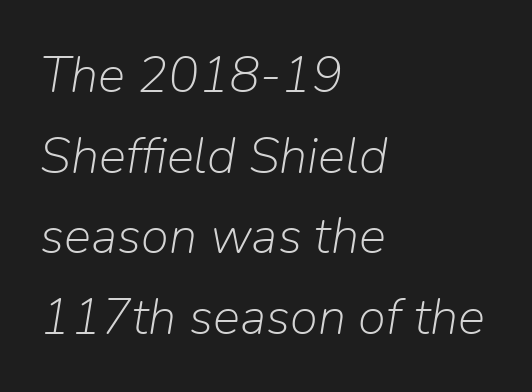
Q: Is the text bold? A: No.
Q: Is the text italic (slanted)? A: Yes, it leans right by about 9 degrees.
Q: Is the text underlined? A: No.
Q: How is the paragraph aligned? A: Left-aligned.
Q: Is the spacing between letters normal or unusually wide? A: Normal.
Q: Is the spacing between lines tight, normal or loose? A: Normal.
Q: Width (condensed, normal, or wide)? A: Normal.
Q: Stroke contrast? A: Low.
Q: x-height? A: Medium.
Q: Monospaced? A: No.
